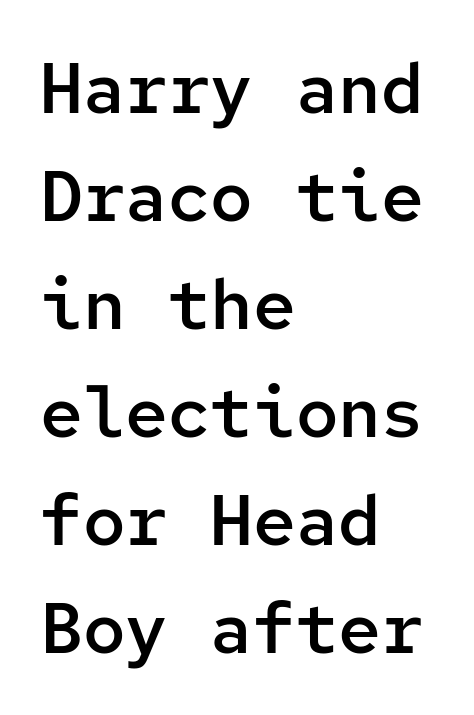
The image shows 71 px semibold sans-serif type, upright, monospaced; set left-aligned, normal line spacing (1.52x), normal letter spacing, not underlined; low stroke contrast and a medium x-height.
